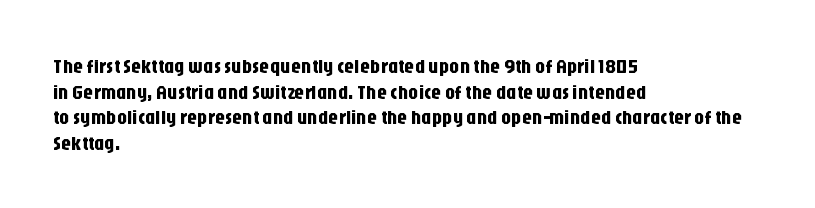
Q: Is the text italic (slanted)? A: No, it is upright.
Q: Is the text underlined? A: No.
Q: How is the paragraph aligned? A: Left-aligned.
Q: Is the spacing between letters normal or unusually wide? A: Normal.
Q: Is the spacing between lines tight, normal or loose? A: Normal.
